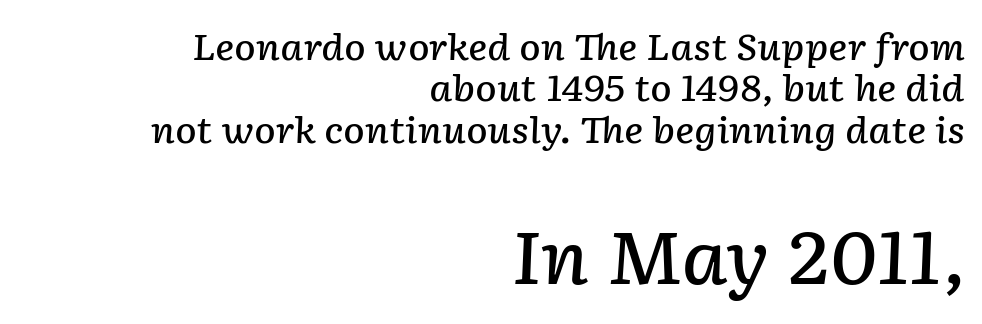
The baseline area is clear. Think of a printed novel: that variable character pitch is what you see here. Nothing unusual about the tracking: characters are spaced as the font intends. Two sizes are in play, and the larger belongs to the second block. The passage shown stacks its lines with hardly any gap. The strokes are fattened partway — semibold, not bold.
